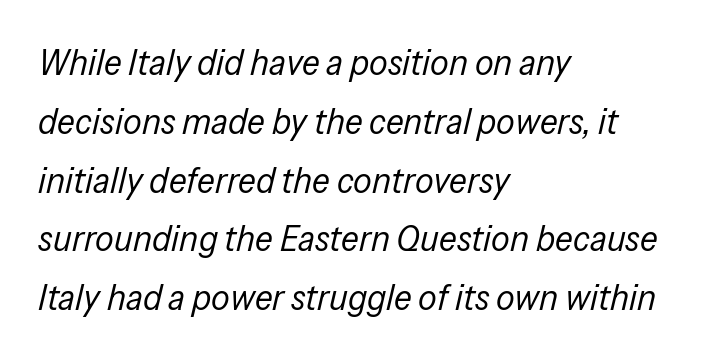
The image shows 37 px regular-weight, condensed type, italic (leaning right); set left-aligned, normal line spacing (1.59x), normal letter spacing, not underlined; low stroke contrast and a medium x-height.
